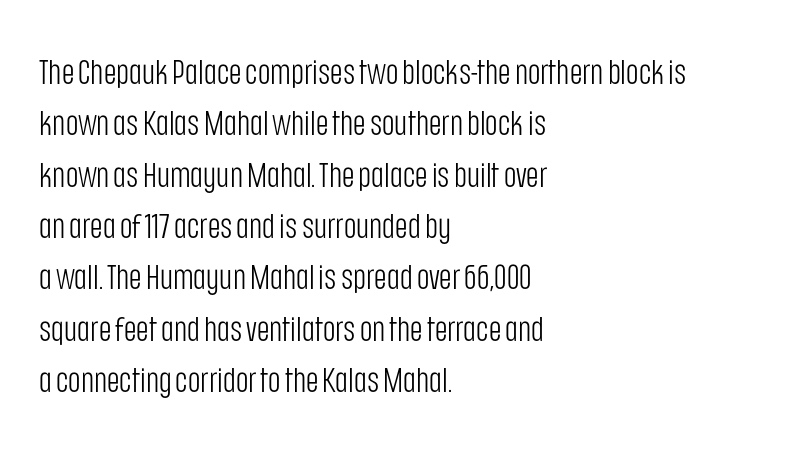
Q: Is the text bold? A: No.
Q: Is the text italic (slanted)? A: No, it is upright.
Q: Is the typeface a serif or a sans-serif typeface? A: Sans-serif.
Q: Is the text underlined? A: No.
Q: How is the paragraph aligned? A: Left-aligned.
Q: Is the spacing between letters normal or unusually wide? A: Normal.
Q: Is the spacing between lines tight, normal or loose? A: Normal.
Q: Width (condensed, normal, or wide)? A: Condensed.
Q: Stroke contrast? A: Low.
Q: x-height? A: Large.
Q: Monospaced? A: No.
